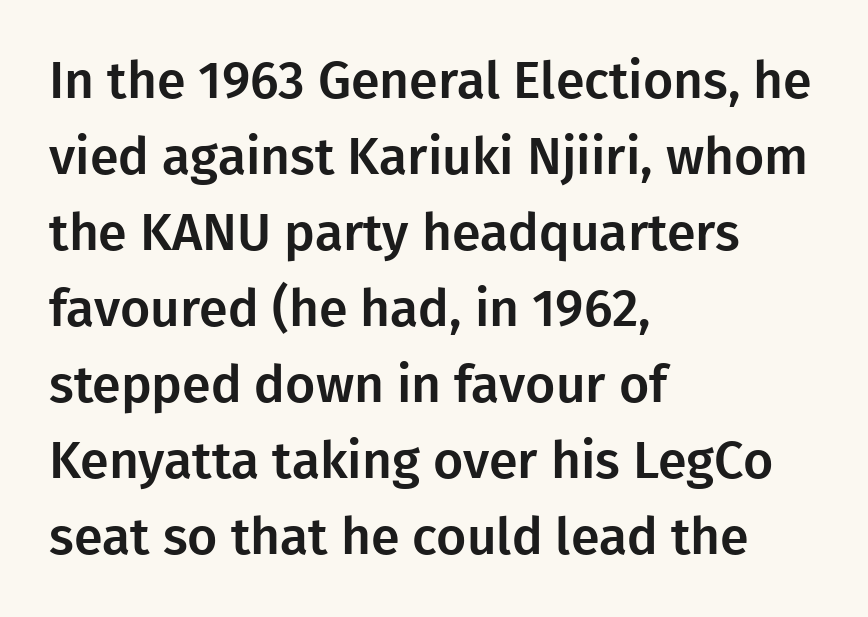
Q: Is the text italic (slanted)? A: No, it is upright.
Q: Is the typeface a serif or a sans-serif typeface? A: Sans-serif.
Q: Is the text underlined? A: No.
Q: How is the paragraph aligned? A: Left-aligned.
Q: Is the spacing between letters normal or unusually wide? A: Normal.
Q: Is the spacing between lines tight, normal or loose? A: Normal.
Q: Width (condensed, normal, or wide)? A: Normal.
Q: Stroke contrast? A: Low.
Q: x-height? A: Medium.
Q: Monospaced? A: No.
